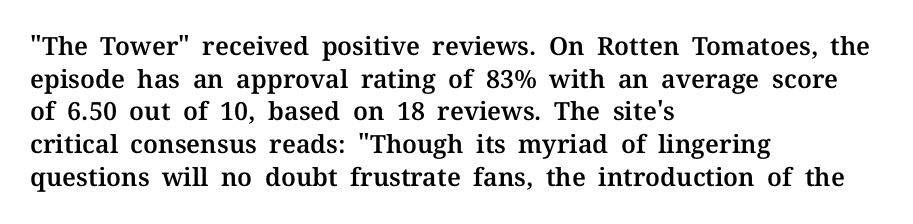
Q: Is the text italic (slanted)? A: No, it is upright.
Q: Is the text underlined? A: No.
Q: How is the paragraph aligned? A: Left-aligned.
Q: Is the spacing between letters normal or unusually wide? A: Normal.
Q: Is the spacing between lines tight, normal or loose? A: Normal.
